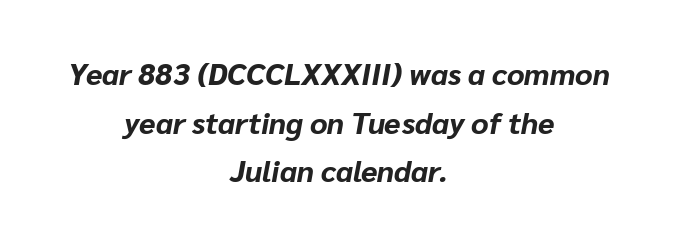
The image shows 30 px bold type, italic (leaning right); set centered, normal line spacing (1.62x), normal letter spacing, not underlined; low stroke contrast and a medium x-height.
